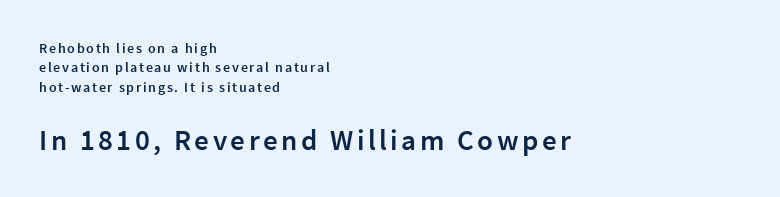
{"serif": "no", "italic": "no", "bold": "semi", "weight": "semibold", "width": "normal", "stroke_contrast": "low", "x_height": "medium", "monospaced": "no", "underline": "no", "align": "left", "line_spacing": "normal", "line_spacing_ratio": 1.39, "larger_block": "second", "size_ratio": 2.07, "glyph_px": 29}
